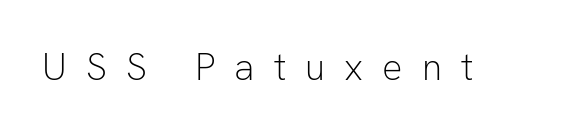
The image shows 38 px light sans-serif type, upright; set unusually wide letter spacing (+0.5 em), not underlined; low stroke contrast and a medium x-height.
